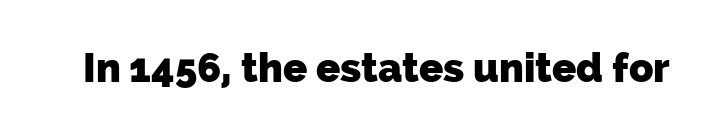
{"serif": "no", "bold": "yes", "weight": "heavy", "width": "normal", "stroke_contrast": "low", "x_height": "medium", "monospaced": "no", "underline": "no", "letter_spacing": "normal", "letter_spacing_em": 0.0, "glyph_px": 40}
